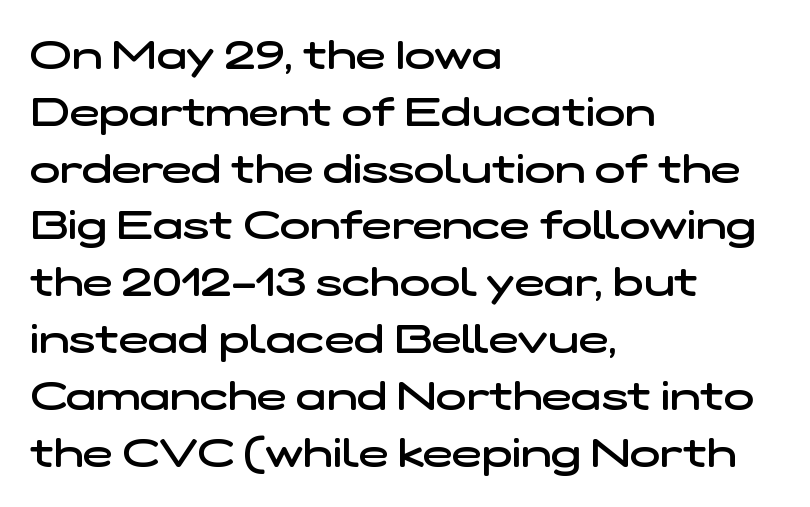
{"serif": "no", "bold": "semi", "weight": "semibold", "width": "wide", "stroke_contrast": "low", "x_height": "medium", "monospaced": "no", "underline": "no", "align": "left", "line_spacing": "normal", "line_spacing_ratio": 1.42, "letter_spacing": "normal", "letter_spacing_em": 0.0, "glyph_px": 40}
